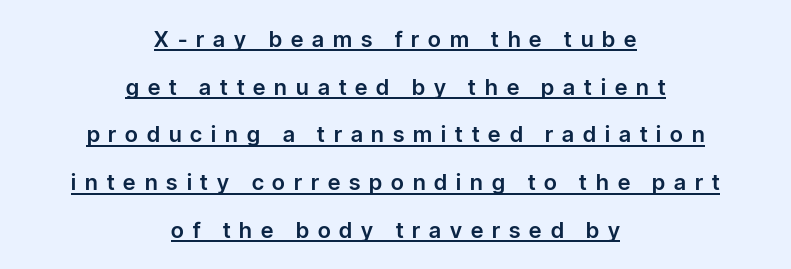
Q: Is the text italic (slanted)? A: No, it is upright.
Q: Is the text underlined? A: Yes.
Q: How is the paragraph aligned? A: Centered.
Q: Is the spacing between letters normal or unusually wide? A: Unusually wide.
Q: Is the spacing between lines tight, normal or loose? A: Loose.
